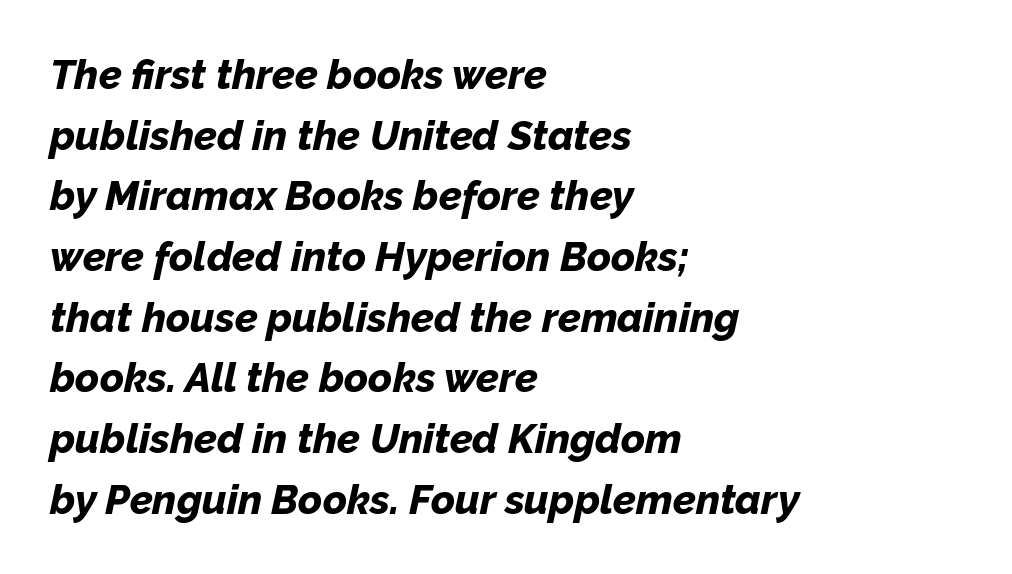
The image shows 41 px bold type, italic (leaning right); set left-aligned, normal line spacing (1.48x), normal letter spacing, not underlined; low stroke contrast and a medium x-height.
